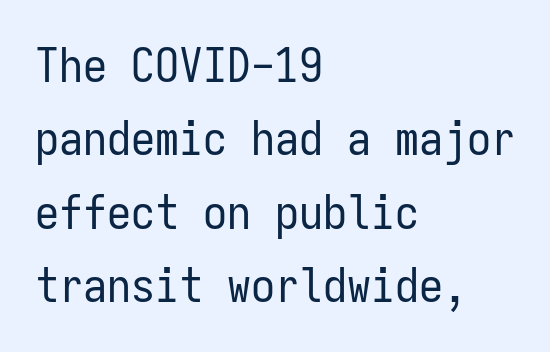
The letters march in equal steps, a hallmark of fixed-pitch type. Every row of glyphs begins at an identical x-position on the left. The letters carry no serifs — their stems end cleanly without finishing strokes. Tracking value appears to be zero — textbook default spacing. The zone under the glyphs is completely vacant. Notice how the stems are strictly vertical — no italics here.
